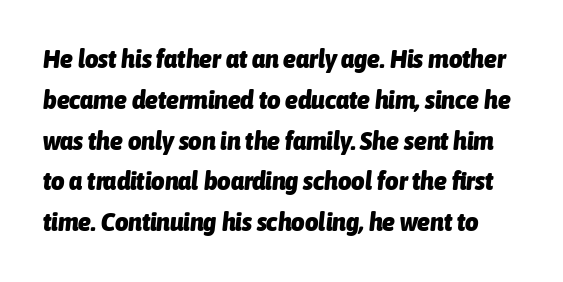
{"italic": "yes", "lean": "right", "slant_degrees": 6, "bold": "yes", "underline": "no", "line_spacing": "normal", "line_spacing_ratio": 1.57, "letter_spacing": "normal", "letter_spacing_em": 0.0, "glyph_px": 26}
